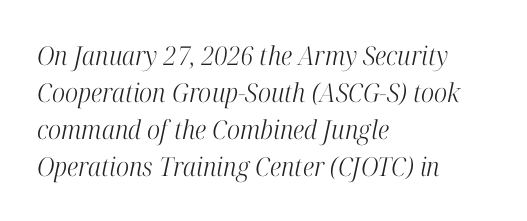
Where is the straight margin? On the left. Unmarked baselines from the first word to the last. Heft: none added — not bold. The font's italic variant was chosen for this text. Glyph-to-glyph distance matches everyday printed text. The designer left line spacing at the default.
